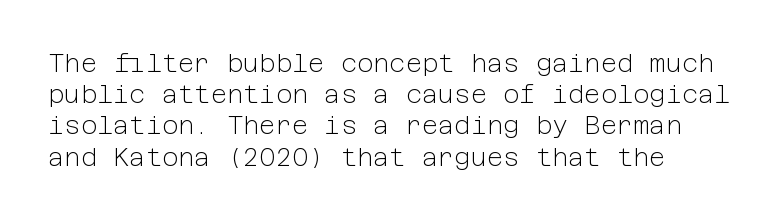
Q: Is the text bold? A: No.
Q: Is the text italic (slanted)? A: No, it is upright.
Q: Is the text underlined? A: No.
Q: Is the spacing between letters normal or unusually wide? A: Normal.
Q: Is the spacing between lines tight, normal or loose? A: Normal.
